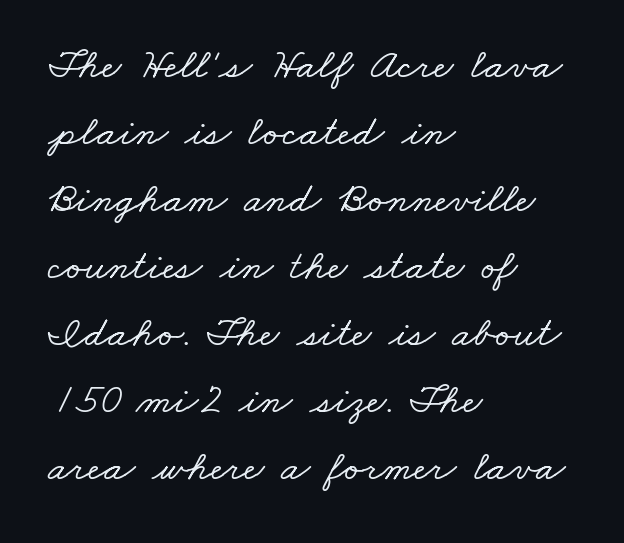
The image shows 43 px wide serif type; set left-aligned, normal line spacing (1.56x), normal letter spacing, not underlined; low stroke contrast and a small x-height.
